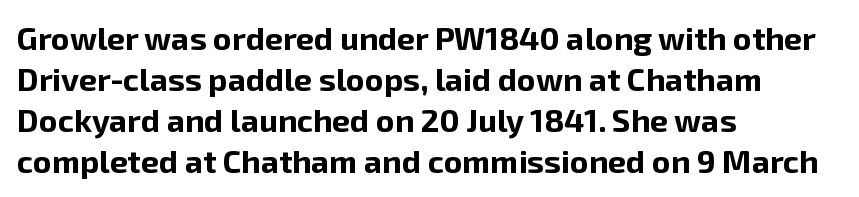
Q: Is the text bold? A: Yes.
Q: Is the text italic (slanted)? A: No, it is upright.
Q: Is the typeface a serif or a sans-serif typeface? A: Sans-serif.
Q: Is the text underlined? A: No.
Q: How is the paragraph aligned? A: Left-aligned.
Q: Is the spacing between letters normal or unusually wide? A: Normal.
Q: Is the spacing between lines tight, normal or loose? A: Normal.
Q: Width (condensed, normal, or wide)? A: Normal.
Q: Stroke contrast? A: Low.
Q: x-height? A: Medium.
Q: Monospaced? A: No.
